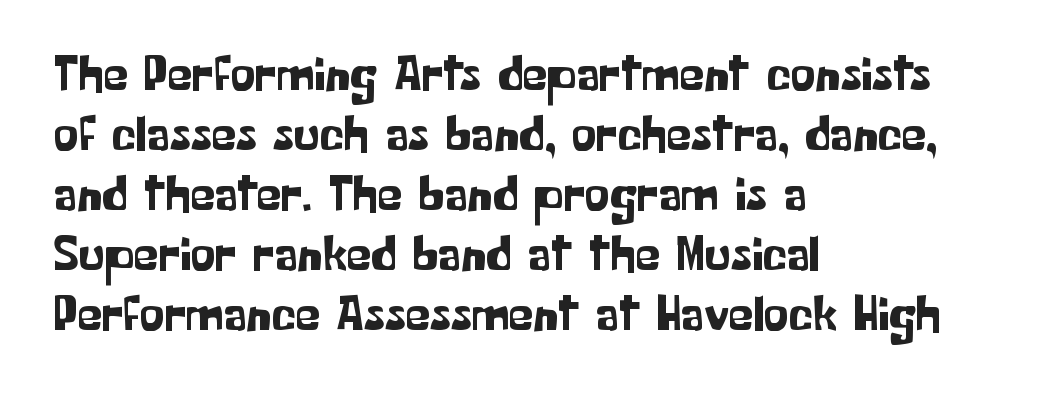
The face used here is proportionally spaced, like ordinary book or web type. Honestly, there is no underline to notice here at all. When letters stand straight like this, we call the style roman or upright. No feet cap the strokes, marking this as sans-serif type.
